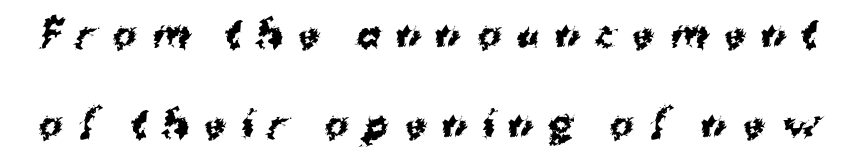
{"serif": "no", "bold": "yes", "weight": "bold", "width": "normal", "stroke_contrast": "medium", "x_height": "medium", "monospaced": "no", "underline": "no", "line_spacing": "loose", "line_spacing_ratio": 2.49, "letter_spacing": "wide", "letter_spacing_em": 0.42, "glyph_px": 36}
